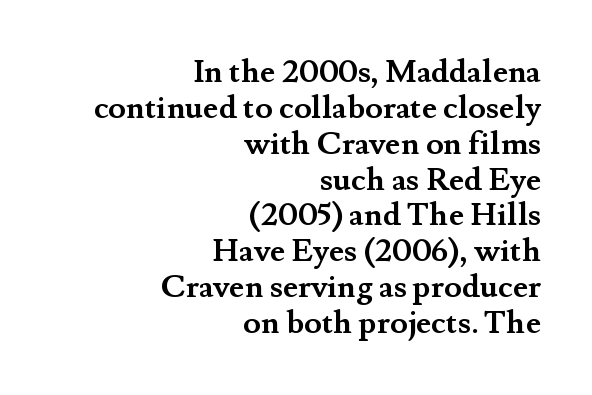
Q: Is the text bold? A: Yes.
Q: Is the text italic (slanted)? A: No, it is upright.
Q: Is the typeface a serif or a sans-serif typeface? A: Serif.
Q: Is the text underlined? A: No.
Q: How is the paragraph aligned? A: Right-aligned.
Q: Is the spacing between letters normal or unusually wide? A: Normal.
Q: Is the spacing between lines tight, normal or loose? A: Tight.
Q: Width (condensed, normal, or wide)? A: Normal.
Q: Stroke contrast? A: Medium.
Q: x-height? A: Small.
Q: Monospaced? A: No.
